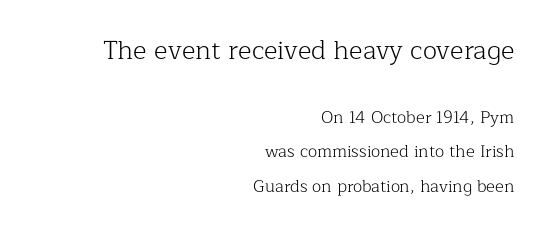
Q: Is the text bold? A: No.
Q: Is the text italic (slanted)? A: No, it is upright.
Q: Is the text underlined? A: No.
Q: How is the paragraph aligned? A: Right-aligned.
Q: Is the spacing between letters normal or unusually wide? A: Normal.
Q: Is the spacing between lines tight, normal or loose? A: Loose.
Q: Which block of text is set in a larger size, the first (top) or the second (bottom)? A: The first (top) one.
